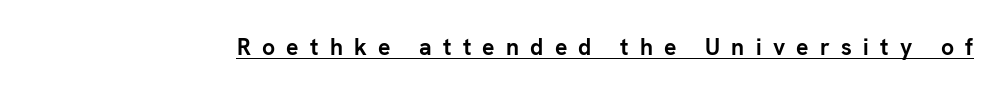
Q: Is the text bold? A: Yes.
Q: Is the text italic (slanted)? A: No, it is upright.
Q: Is the text underlined? A: Yes.
Q: Is the spacing between letters normal or unusually wide? A: Unusually wide.
